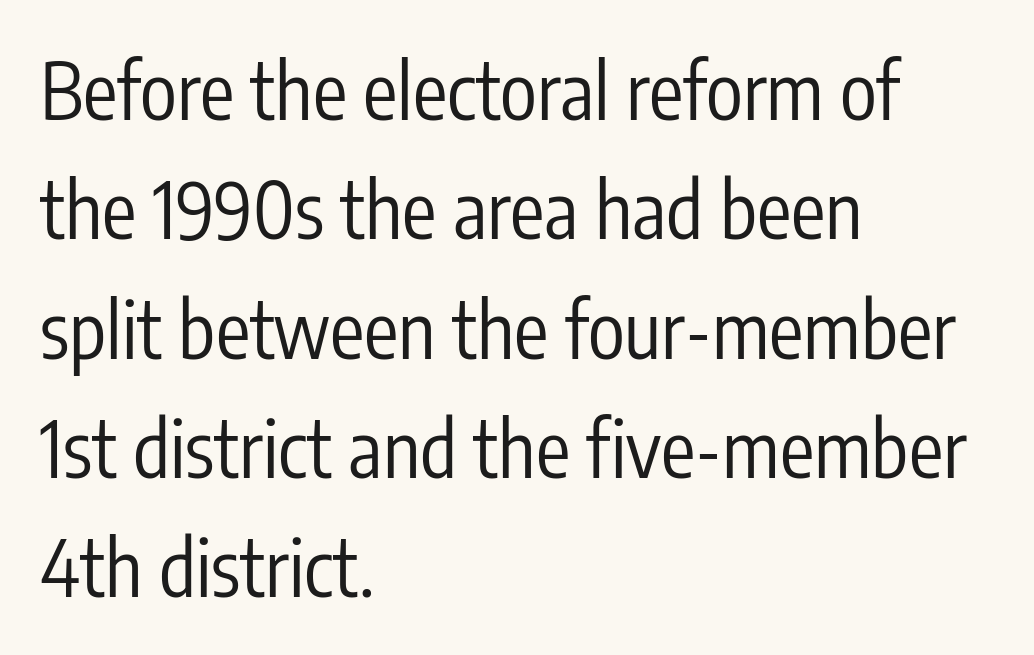
Looks like regular typesetting: each glyph gets only the width it needs. These lines keep a tight, regular rhythm from letter to letter. Classification — sans serif. Does the copy run flush right? No — it runs flush left.
